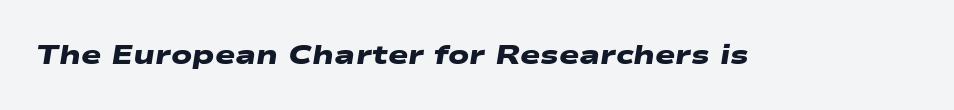
The image shows 27 px bold type; set normal letter spacing, not underlined.
